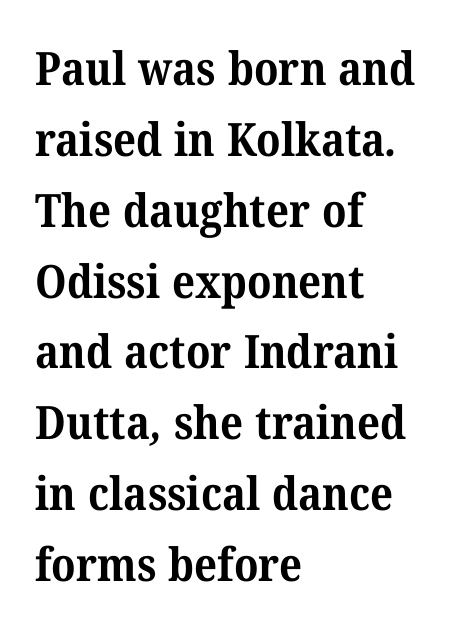
Q: Is the text bold? A: Yes.
Q: Is the typeface a serif or a sans-serif typeface? A: Serif.
Q: Is the text underlined? A: No.
Q: How is the paragraph aligned? A: Left-aligned.
Q: Is the spacing between letters normal or unusually wide? A: Normal.
Q: Is the spacing between lines tight, normal or loose? A: Normal.
Q: Width (condensed, normal, or wide)? A: Normal.
Q: Stroke contrast? A: Medium.
Q: x-height? A: Medium.
Q: Monospaced? A: No.
